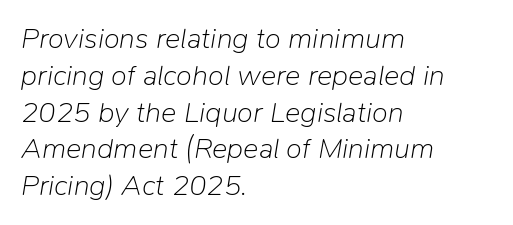
Q: Is the text bold? A: No.
Q: Is the text italic (slanted)? A: Yes, it leans right by about 9 degrees.
Q: Is the text underlined? A: No.
Q: How is the paragraph aligned? A: Left-aligned.
Q: Is the spacing between letters normal or unusually wide? A: Normal.
Q: Is the spacing between lines tight, normal or loose? A: Normal.
Q: Width (condensed, normal, or wide)? A: Normal.
Q: Stroke contrast? A: Low.
Q: x-height? A: Medium.
Q: Monospaced? A: No.
